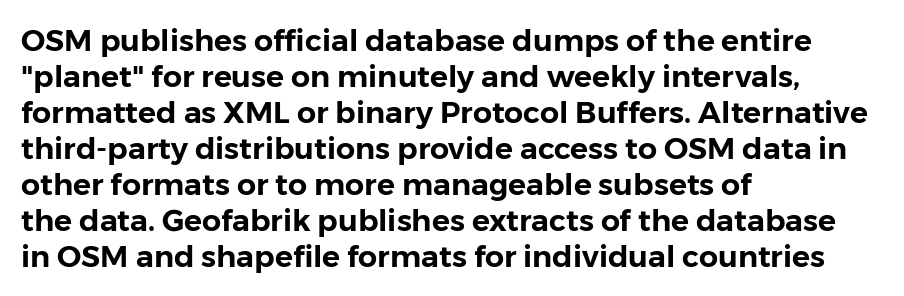
The image shows 30 px sans-serif type, upright; set left-aligned, line spacing 1.2x, normal letter spacing, not underlined; low stroke contrast and a medium x-height.
